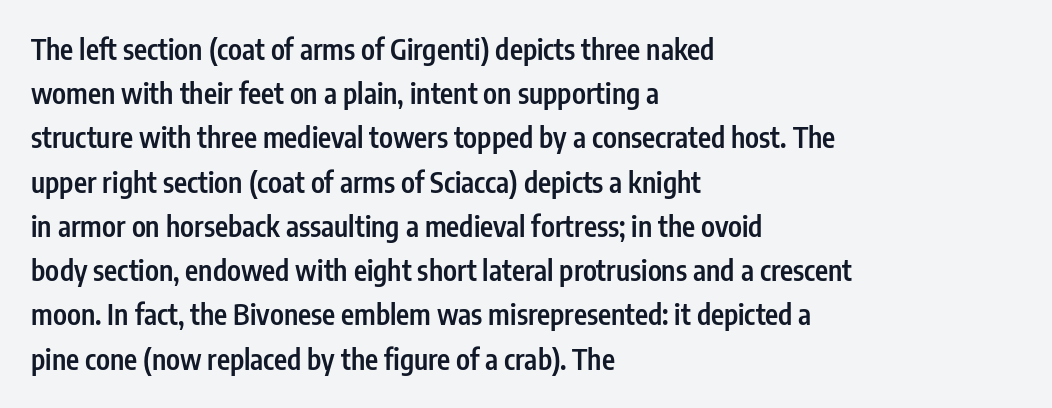
Characters follow at the spacing the type designer built in. Letterform terminals end flat and unadorned throughout the passage. Each letter keeps its own natural width here, so spacing adapts to shape. Letters rest on an invisible, unmarked baseline.
